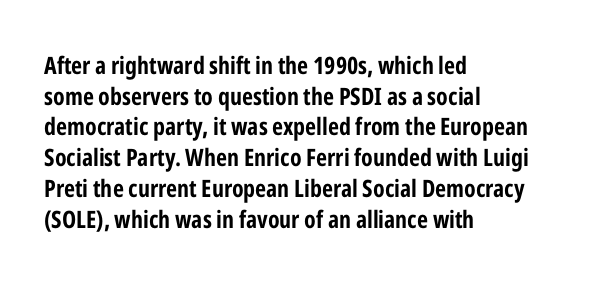
Q: Is the text bold? A: Yes.
Q: Is the text italic (slanted)? A: No, it is upright.
Q: Is the text underlined? A: No.
Q: How is the paragraph aligned? A: Left-aligned.
Q: Is the spacing between letters normal or unusually wide? A: Normal.
Q: Is the spacing between lines tight, normal or loose? A: Normal.
